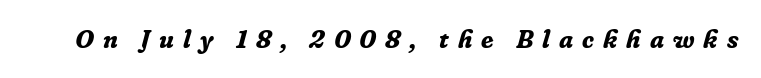
Q: Is the text bold? A: Yes.
Q: Is the text italic (slanted)? A: Yes, it leans right by about 16 degrees.
Q: Is the text underlined? A: No.
Q: Is the spacing between letters normal or unusually wide? A: Unusually wide.
